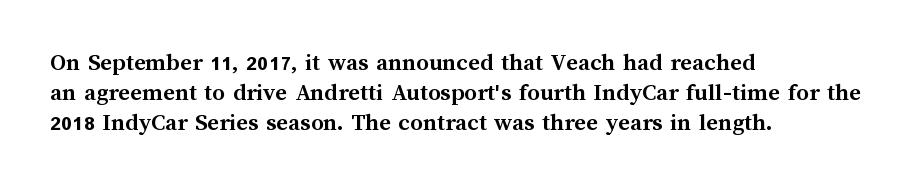
The passage shown is emphatically bold. The space directly below the letters is spotless. Tracking here is standard; glyphs follow each other at the usual distance. Where is the straight margin? On the left.
